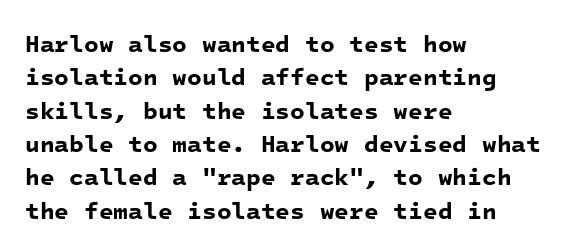
{"bold": "yes", "underline": "no", "align": "left", "line_spacing": "normal", "line_spacing_ratio": 1.39, "letter_spacing": "normal", "letter_spacing_em": 0.0, "glyph_px": 24}
